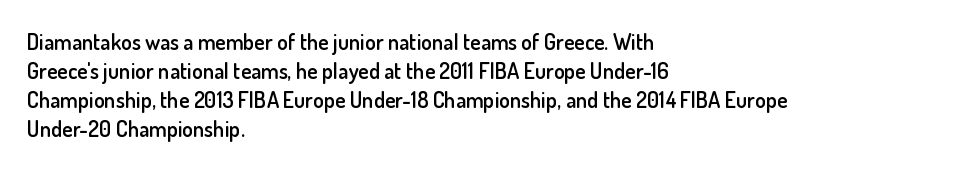
Q: Is the text bold? A: Semi-bold.
Q: Is the text italic (slanted)? A: No, it is upright.
Q: Is the text underlined? A: No.
Q: How is the paragraph aligned? A: Left-aligned.
Q: Is the spacing between letters normal or unusually wide? A: Normal.
Q: Is the spacing between lines tight, normal or loose? A: Normal.
